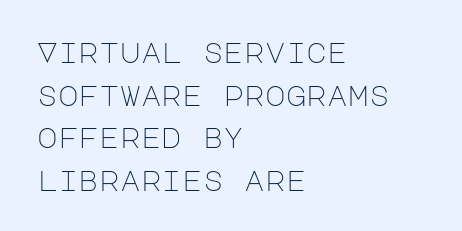
{"serif": "no", "italic": "no", "bold": "no", "weight": "light", "width": "normal", "stroke_contrast": "low", "x_height": "large", "underline": "no", "align": "left", "line_spacing": "normal", "line_spacing_ratio": 1.52, "letter_spacing": "normal", "letter_spacing_em": 0.0, "glyph_px": 28}
